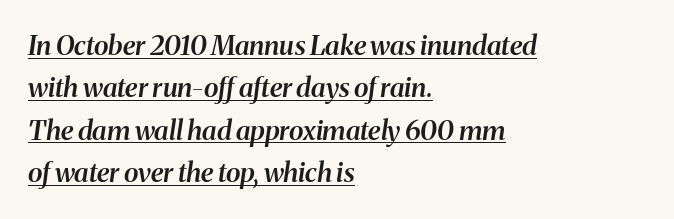
The image shows 27 px text type, italic (leaning right); set left-aligned, normal line spacing (1.57x), normal letter spacing, underlined.
